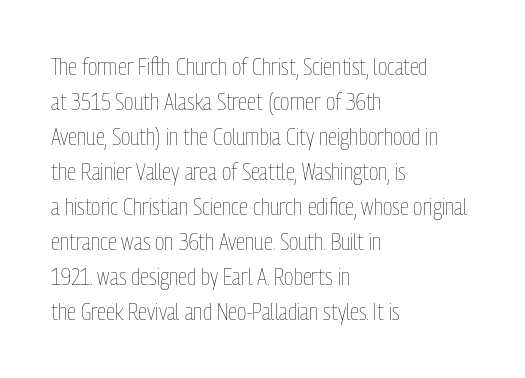
No word sits above an underline. This is the regular roman posture of the typeface. The lines in this sample share a left origin and differ only in where they stop. Successive baselines arrive at the customary interval.
